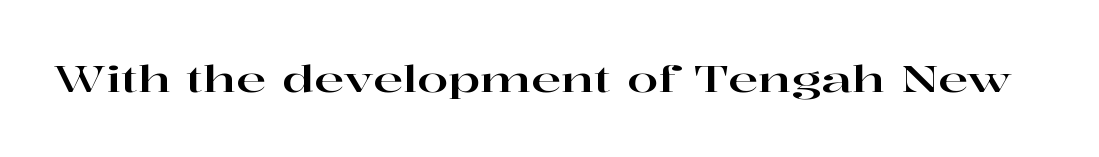
What kind of face is this? One with serifs. The tracking reads as untouched default to a designer's eye. Posture: straight, roman, zero tilt. These lines are rendered in a variable-pitch font.
